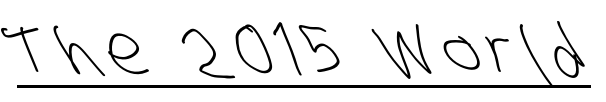
{"serif": "no", "bold": "no", "weight": "light", "width": "condensed", "stroke_contrast": "low", "x_height": "large", "monospaced": "no", "underline": "yes", "glyph_px": 69}
